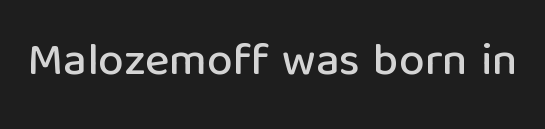
The image shows 46 px sans-serif type, upright; set normal letter spacing, not underlined; low stroke contrast and a medium x-height.
